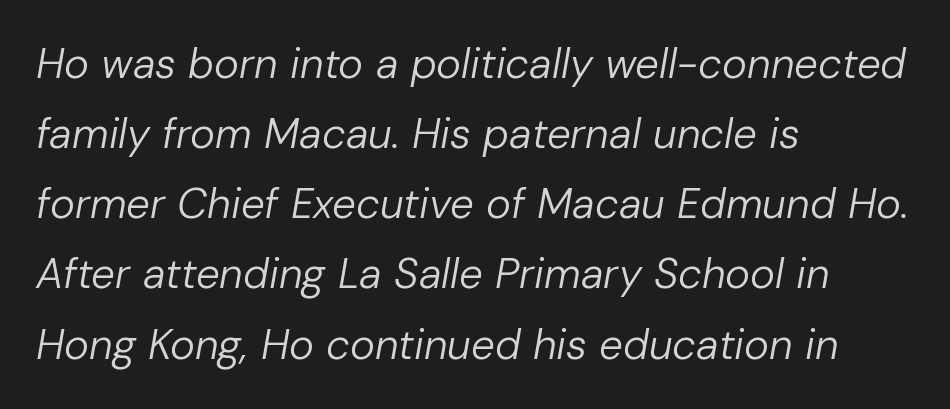
Q: Is the text bold? A: No.
Q: Is the text italic (slanted)? A: Yes, it leans right by about 10 degrees.
Q: Is the text underlined? A: No.
Q: How is the paragraph aligned? A: Left-aligned.
Q: Is the spacing between letters normal or unusually wide? A: Normal.
Q: Is the spacing between lines tight, normal or loose? A: Normal.
Q: Width (condensed, normal, or wide)? A: Normal.
Q: Stroke contrast? A: Low.
Q: x-height? A: Medium.
Q: Monospaced? A: No.
